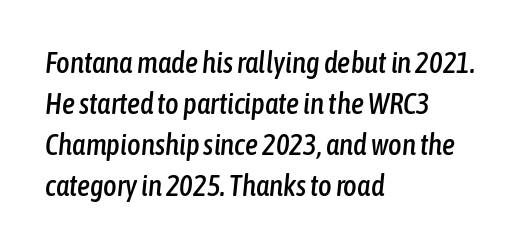
Q: Is the text italic (slanted)? A: Yes, it leans right by about 6 degrees.
Q: Is the text underlined? A: No.
Q: How is the paragraph aligned? A: Left-aligned.
Q: Is the spacing between letters normal or unusually wide? A: Normal.
Q: Is the spacing between lines tight, normal or loose? A: Normal.
Q: Width (condensed, normal, or wide)? A: Condensed.
Q: Stroke contrast? A: Low.
Q: x-height? A: Medium.
Q: Monospaced? A: No.
